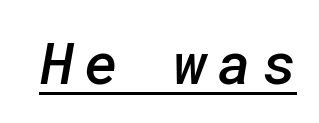
Each letter's strokes conclude bluntly, with no projecting serifs. Notice the strokes are somewhat thickened but not fully heavy: this is a semibold. Underlining? Definitely there.
